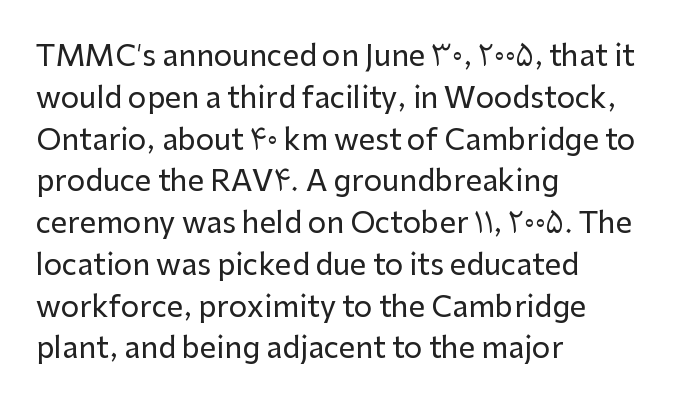
{"serif": "no", "italic": "no", "width": "normal", "stroke_contrast": "low", "x_height": "medium", "monospaced": "no", "underline": "no", "align": "left", "line_spacing": "normal", "line_spacing_ratio": 1.44, "letter_spacing": "normal", "letter_spacing_em": 0.0, "glyph_px": 29}
